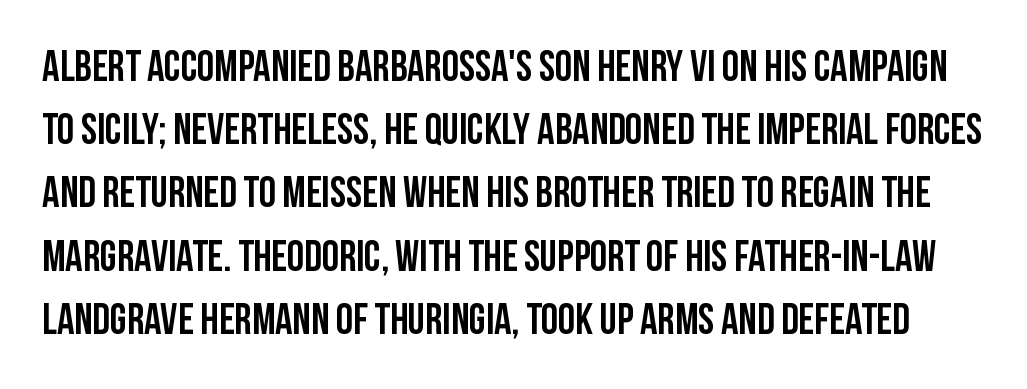
Quick note: interline space is typical. The horizontal fit of the characters is conventional and even. Do the characters align in a grid? No, the font is proportional. Note: no serifs on the glyphs. Do the letters lean? They stand straight.
